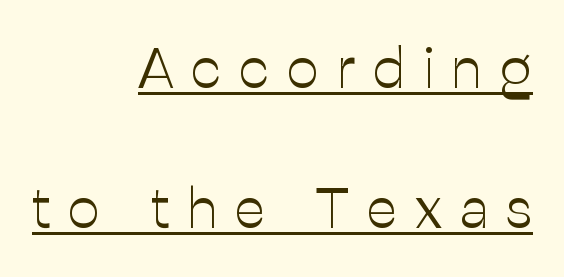
The passage is arranged like a letterhead date or caption credit — flush right. The face used here is proportionally spaced, like ordinary book or web type. These lines were composed using upright roman letters. A baseline rule has been typeset under these characters. Spacing between characters has been opened up far beyond the box default.
